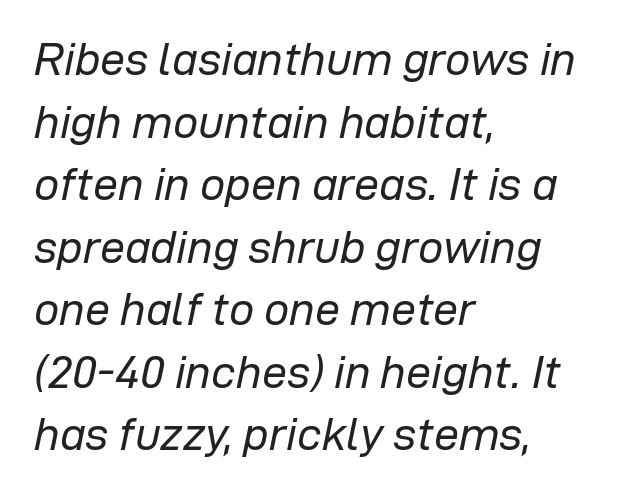
The image shows 45 px regular-weight type, italic (leaning right); set left-aligned, normal line spacing (1.39x), normal letter spacing, not underlined; low stroke contrast and a medium x-height.
